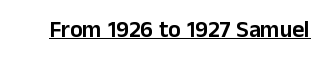
Q: Is the text italic (slanted)? A: No, it is upright.
Q: Is the text underlined? A: Yes.
Q: Is the spacing between letters normal or unusually wide? A: Normal.
